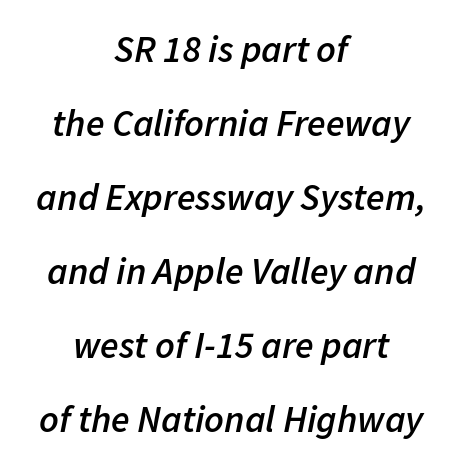
{"italic": "yes", "lean": "right", "slant_degrees": 11, "bold": "semi", "weight": "semibold", "width": "normal", "stroke_contrast": "low", "x_height": "medium", "monospaced": "no", "underline": "no", "align": "center", "line_spacing": "loose", "line_spacing_ratio": 1.95, "letter_spacing": "normal", "letter_spacing_em": 0.0, "glyph_px": 38}
